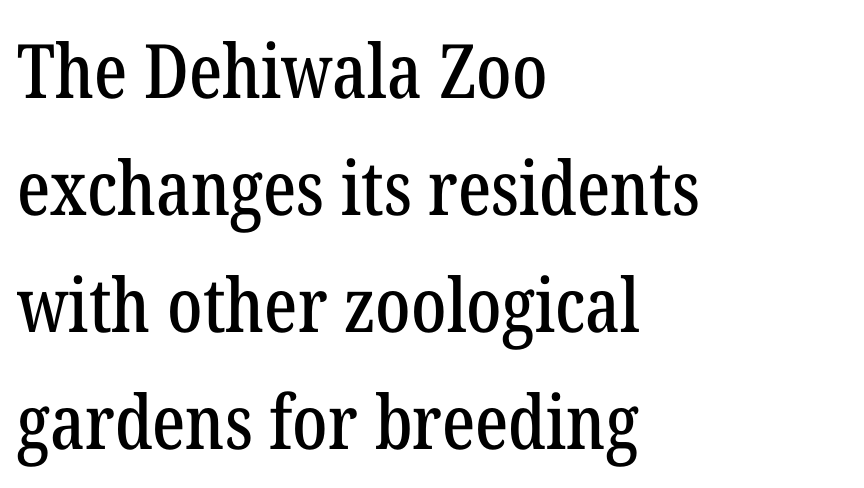
A typesetter would call this leading conventional body-copy spacing. Serifs: yes, visible at the terminals of the letterforms. Is this a fixed-width face? No — the glyphs have proportional, varying widths. The paragraph shown leans on its left margin. The strip under each line holds only bare page. This is roman type, the default non-slanted kind.
